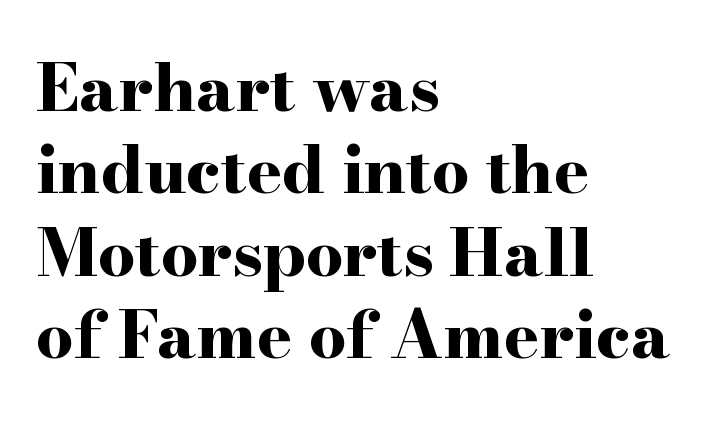
{"serif": "yes", "italic": "no", "bold": "yes", "weight": "bold", "width": "wide", "stroke_contrast": "high", "x_height": "small", "monospaced": "no", "underline": "no", "align": "left", "line_spacing": "normal", "line_spacing_ratio": 1.25, "letter_spacing": "normal", "letter_spacing_em": 0.0, "glyph_px": 66}
